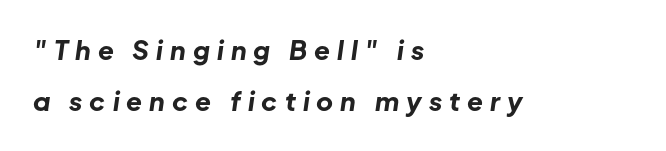
Q: Is the text bold? A: Yes.
Q: Is the text italic (slanted)? A: Yes, it leans right by about 8 degrees.
Q: Is the text underlined? A: No.
Q: How is the paragraph aligned? A: Left-aligned.
Q: Is the spacing between letters normal or unusually wide? A: Unusually wide.
Q: Is the spacing between lines tight, normal or loose? A: Loose.
